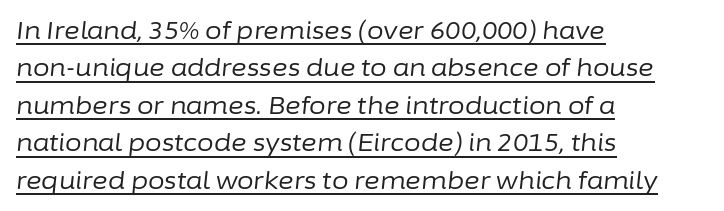
{"italic": "yes", "lean": "right", "slant_degrees": 6, "bold": "no", "underline": "yes", "align": "left", "line_spacing": "normal", "line_spacing_ratio": 1.56, "letter_spacing": "normal", "letter_spacing_em": 0.0, "glyph_px": 24}
